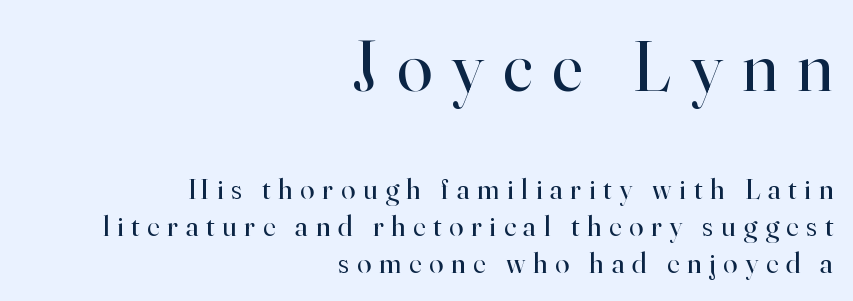
Q: Is the text bold? A: No.
Q: Is the text italic (slanted)? A: No, it is upright.
Q: Is the typeface a serif or a sans-serif typeface? A: Serif.
Q: Is the text underlined? A: No.
Q: How is the paragraph aligned? A: Right-aligned.
Q: Is the spacing between letters normal or unusually wide? A: Unusually wide.
Q: Is the spacing between lines tight, normal or loose? A: Normal.
Q: Which block of text is set in a larger size, the first (top) or the second (bottom)? A: The first (top) one.
Q: Width (condensed, normal, or wide)? A: Normal.
Q: Stroke contrast? A: High.
Q: x-height? A: Small.
Q: Monospaced? A: No.
